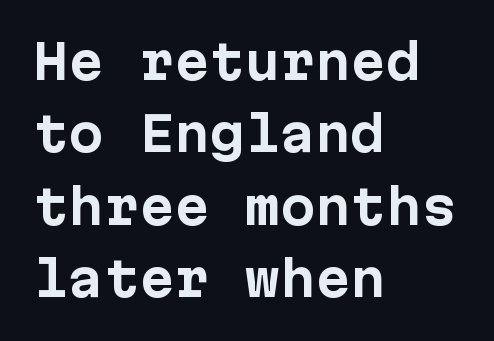
The image shows 47 px bold sans-serif type, upright, monospaced; set left-aligned, normal line spacing (1.54x), normal letter spacing, not underlined; low stroke contrast and a medium x-height.
